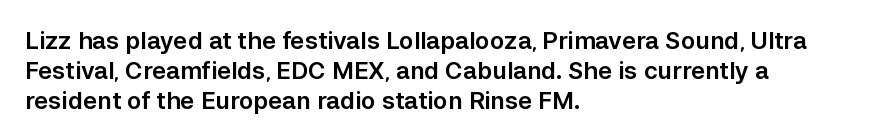
The image shows 24 px text type, upright; set left-aligned, normal line spacing (1.25x), normal letter spacing, not underlined.
